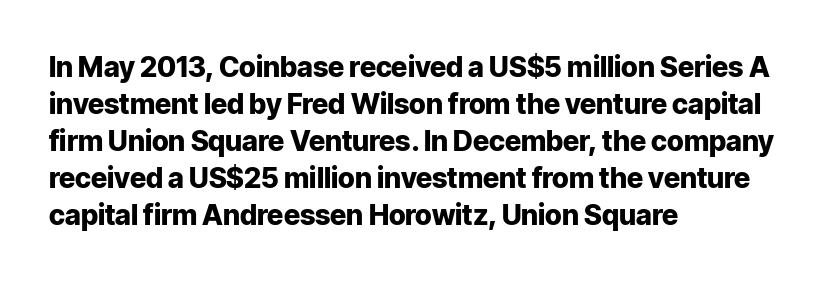
The image shows 28 px heavy sans-serif type, upright; set left-aligned, normal line spacing (1.32x), normal letter spacing, not underlined; low stroke contrast and a medium x-height.
